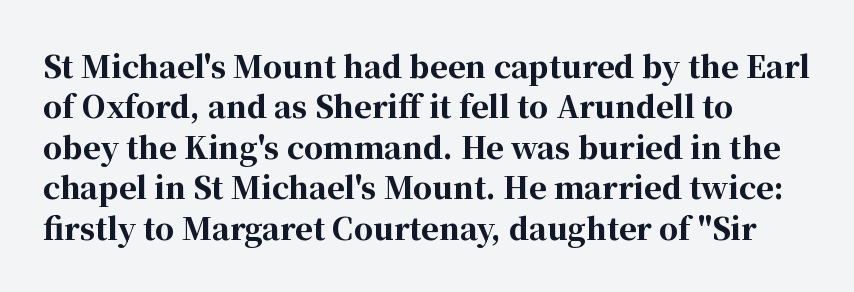
{"serif": "yes", "italic": "no", "bold": "yes", "weight": "bold", "width": "normal", "stroke_contrast": "high", "x_height": "medium", "monospaced": "no", "underline": "no", "align": "left", "line_spacing": "normal", "line_spacing_ratio": 1.35, "letter_spacing": "normal", "letter_spacing_em": 0.0, "glyph_px": 30}
